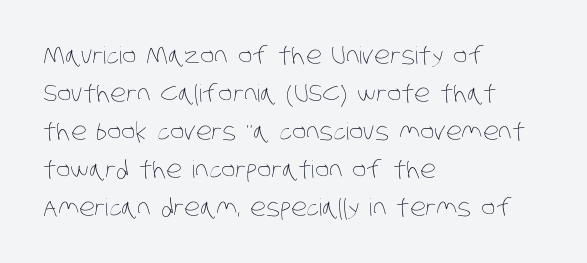
Q: Is the text bold? A: No.
Q: Is the text underlined? A: No.
Q: How is the paragraph aligned? A: Left-aligned.
Q: Is the spacing between letters normal or unusually wide? A: Normal.
Q: Is the spacing between lines tight, normal or loose? A: Normal.
